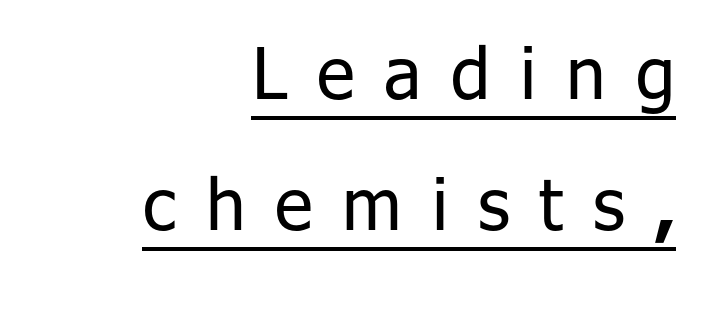
Q: Is the text bold? A: No.
Q: Is the text italic (slanted)? A: No, it is upright.
Q: Is the typeface a serif or a sans-serif typeface? A: Sans-serif.
Q: Is the text underlined? A: Yes.
Q: How is the paragraph aligned? A: Right-aligned.
Q: Is the spacing between letters normal or unusually wide? A: Unusually wide.
Q: Width (condensed, normal, or wide)? A: Normal.
Q: Stroke contrast? A: Low.
Q: x-height? A: Medium.
Q: Monospaced? A: No.
